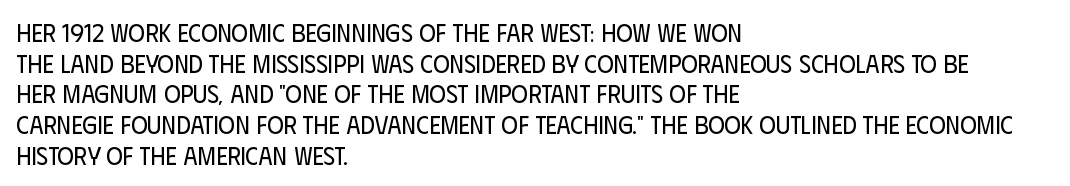
Q: Is the text bold? A: No.
Q: Is the text italic (slanted)? A: No, it is upright.
Q: Is the text underlined? A: No.
Q: How is the paragraph aligned? A: Left-aligned.
Q: Is the spacing between letters normal or unusually wide? A: Normal.
